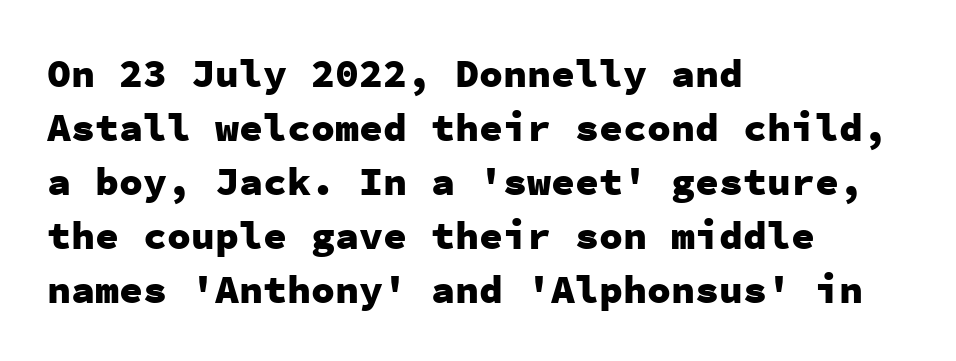
Honestly, the letter spacing is just normal — you wouldn't notice it. Look at the stroke-to-counter ratio: heavy, a bold. Type without underlining. These lines are rendered in a fixed-pitch font. The space between consecutive lines is moderate.
